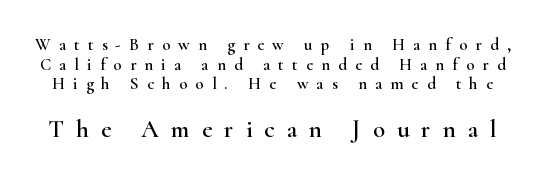
The image shows 25 px text type, upright; set line spacing 1.16x, unusually wide letter spacing (+0.48 em), not underlined; the second (bottom) block is 1.47x larger.
